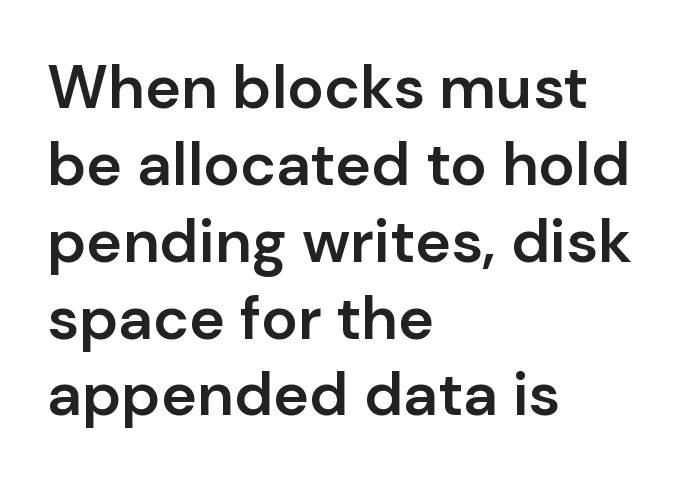
Q: Is the text bold? A: Semi-bold.
Q: Is the text italic (slanted)? A: No, it is upright.
Q: Is the typeface a serif or a sans-serif typeface? A: Sans-serif.
Q: Is the text underlined? A: No.
Q: How is the paragraph aligned? A: Left-aligned.
Q: Is the spacing between letters normal or unusually wide? A: Normal.
Q: Is the spacing between lines tight, normal or loose? A: Normal.
Q: Width (condensed, normal, or wide)? A: Normal.
Q: Stroke contrast? A: Low.
Q: x-height? A: Medium.
Q: Monospaced? A: No.
